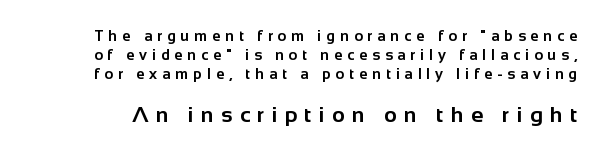
{"italic": "no", "bold": "yes", "underline": "no", "line_spacing": "normal", "line_spacing_ratio": 1.28, "letter_spacing": "wide", "letter_spacing_em": 0.33, "larger_block": "second", "size_ratio": 1.47, "glyph_px": 22}
